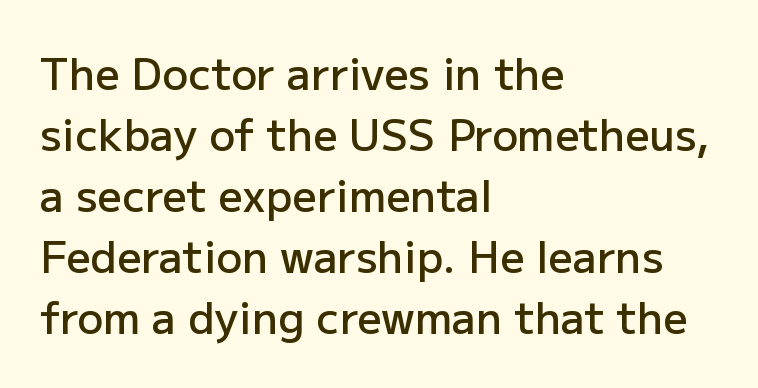
In terms of posture, this sample is upright. What stands out about the letter spacing? Nothing — it is the standard amount. The typesetting leans somewhat heavy: a semibold. Is this a fixed-width face? No — the glyphs have proportional, varying widths.
